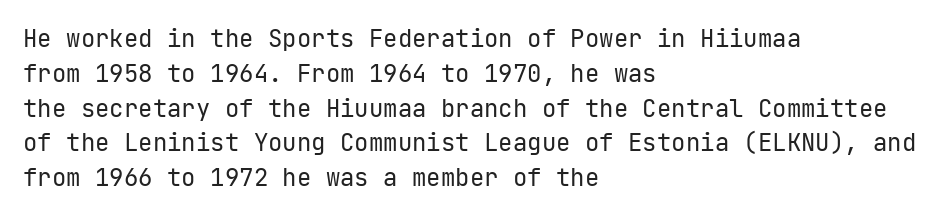
{"italic": "no", "bold": "no", "underline": "no", "align": "left", "line_spacing": "normal", "line_spacing_ratio": 1.45, "letter_spacing": "normal", "letter_spacing_em": 0.0, "glyph_px": 24}
